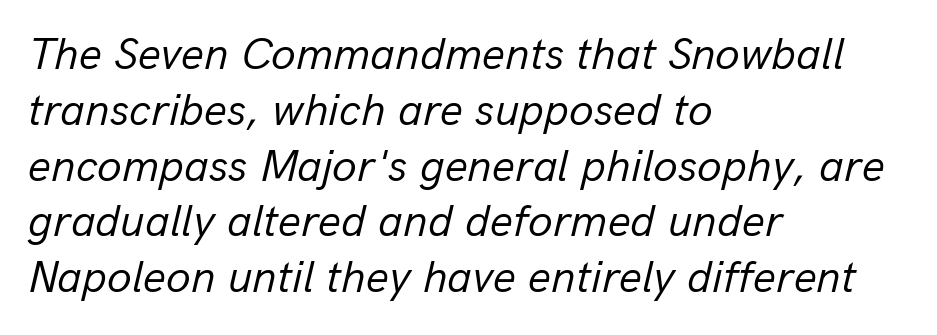
Plain, unruled lines of type. Characters follow at the spacing the type designer built in. There's an unmistakable incline to the writing here. Note the varied advance widths — an 'i' is clearly narrower than an 'm'. This rendering uses left alignment, leaving the right contour irregular.
